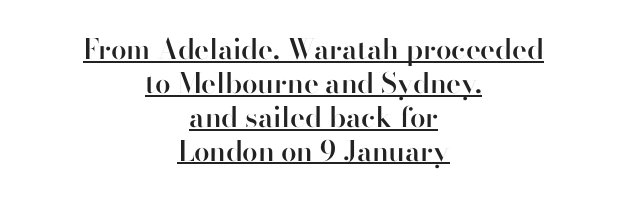
{"serif": "no", "italic": "no", "bold": "semi", "weight": "semibold", "width": "normal", "stroke_contrast": "high", "x_height": "small", "monospaced": "no", "underline": "yes", "align": "center", "line_spacing_ratio": 1.21, "letter_spacing": "normal", "letter_spacing_em": 0.0, "glyph_px": 28}
